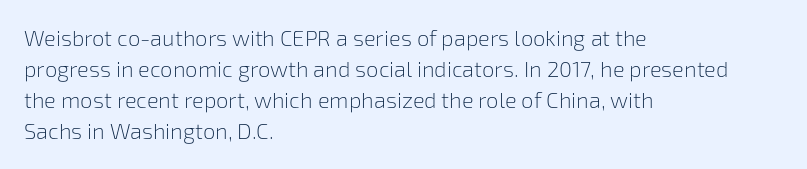
The words here are not underlined. Default kerning and tracking; the words read as compact shapes. The paragraph shown leans on its left margin. Posture: straight, roman, zero tilt. Vertical stems look standard width or narrower in stroke. Vertical spacing — default.
